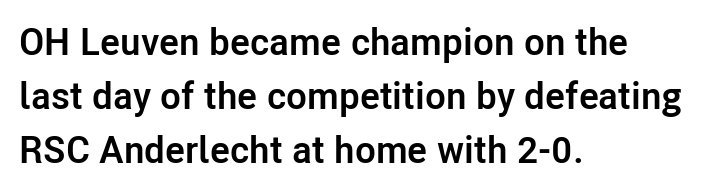
Varying glyph widths throughout — classic text-font behaviour. What's the leading like? Ordinary, nothing unusual. In terms of letterform style, serifs are entirely absent. Quick note: underline off. Weight check: bold — yes, fully.
